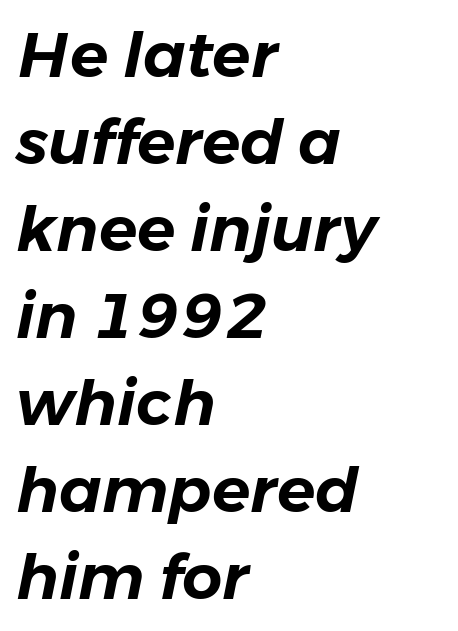
Italic: yes, the glyphs are oblique. Nobody drew a line under any word here. Does extra space separate the letters? No, they use regular spacing. This block has exactly the height ordinary leading produces.
